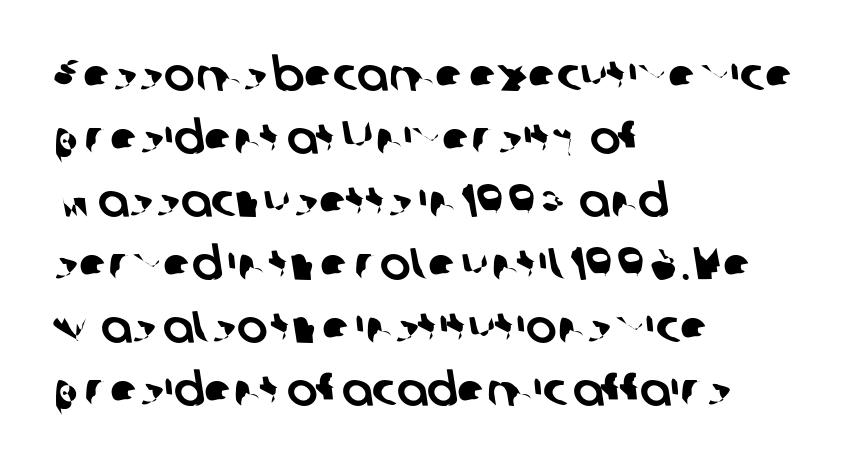
Q: Is the typeface a serif or a sans-serif typeface? A: Sans-serif.
Q: Is the text underlined? A: No.
Q: How is the paragraph aligned? A: Left-aligned.
Q: Is the spacing between letters normal or unusually wide? A: Normal.
Q: Is the spacing between lines tight, normal or loose? A: Normal.
Q: Width (condensed, normal, or wide)? A: Normal.
Q: Stroke contrast? A: Low.
Q: x-height? A: Medium.
Q: Monospaced? A: No.
